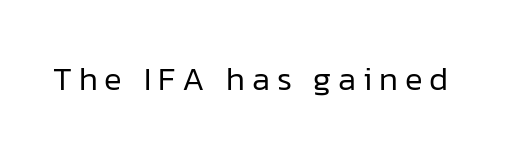
{"serif": "no", "italic": "no", "bold": "no", "weight": "regular", "width": "normal", "stroke_contrast": "low", "x_height": "medium", "monospaced": "no", "underline": "no", "letter_spacing": "wide", "letter_spacing_em": 0.21, "glyph_px": 33}
